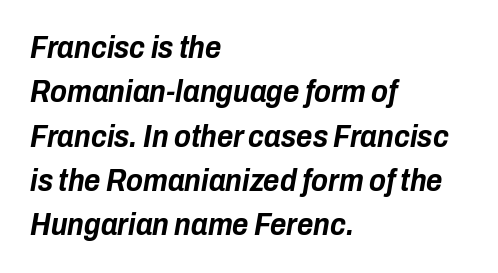
Q: Is the text bold? A: Yes.
Q: Is the text italic (slanted)? A: Yes, it leans right by about 10 degrees.
Q: Is the text underlined? A: No.
Q: How is the paragraph aligned? A: Left-aligned.
Q: Is the spacing between letters normal or unusually wide? A: Normal.
Q: Is the spacing between lines tight, normal or loose? A: Normal.
Q: Width (condensed, normal, or wide)? A: Condensed.
Q: Stroke contrast? A: Low.
Q: x-height? A: Medium.
Q: Monospaced? A: No.
